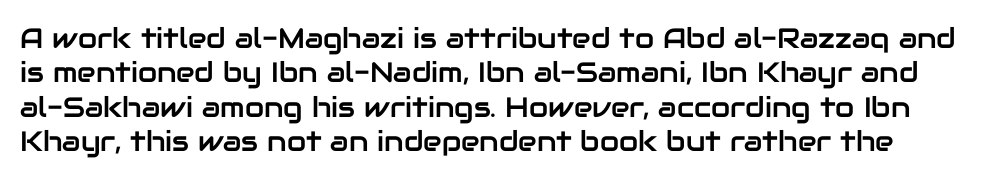
Default kerning and tracking; the words read as compact shapes. The lettering stays uniformly vertical, giving the passage a roman look. The glyphs in this specimen are sans serif. Spacing verdict: proportional, widths tailored to each character. The strip under each line holds only bare page.
